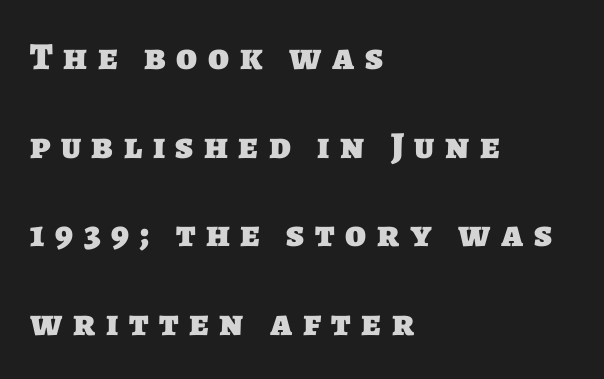
The image shows 38 px heavy sans-serif type; set left-aligned, loose line spacing (2.33x), unusually wide letter spacing (+0.28 em), not underlined; low stroke contrast and a large x-height.
